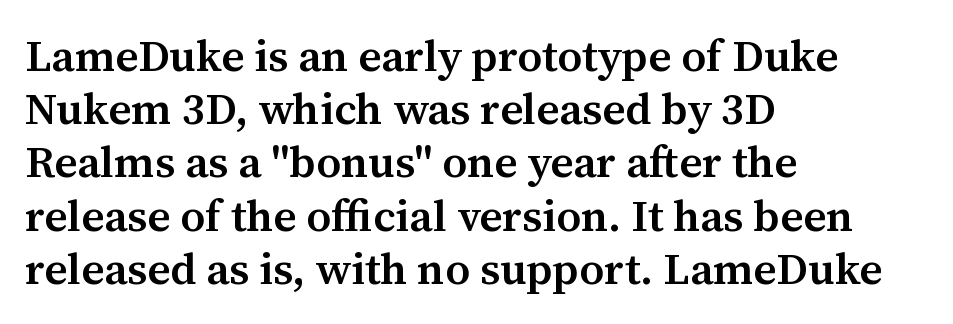
The image shows 44 px semibold serif type, upright; set left-aligned, line spacing 1.21x, normal letter spacing, not underlined; medium stroke contrast and a medium x-height.
